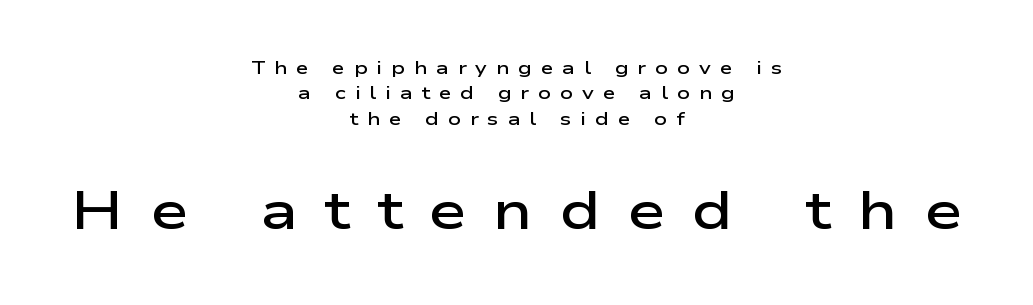
Compared with typical paragraphs, the rows here are spaced about the same. Caption: semibold face, moderately heavy strokes. The specimen reads as upright at a glance. A typesetter would call this heavily tracked-out type. Do the characters align in a grid? No, the font is proportional.
